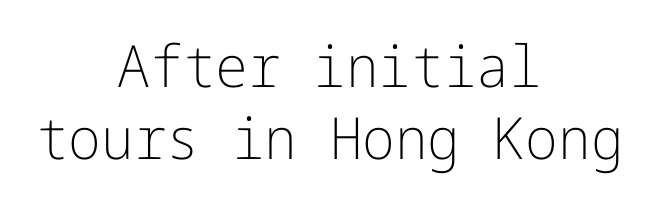
A roman cut, with each character standing at attention. Observe the ordinary spacing: letters are neighbours, not strangers. Notice how descenders clear the ascenders below comfortably — that's standard leading. What kind of face is this? One without serifs — a sans. Honestly, there is no underline to notice here at all. The strokes carry an ordinary text weight at most.
